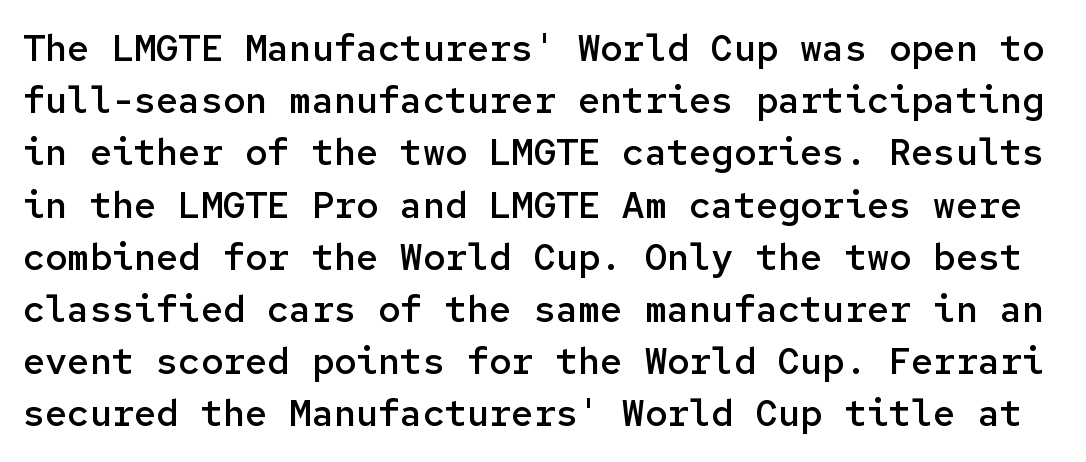
The image shows 37 px semibold sans-serif type, upright, monospaced; set normal line spacing (1.41x), normal letter spacing, not underlined; low stroke contrast and a medium x-height.
